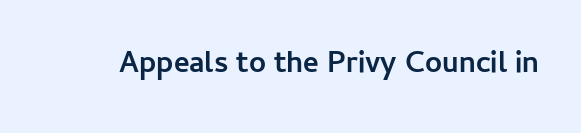
{"serif": "no", "italic": "no", "bold": "yes", "weight": "semibold", "width": "normal", "stroke_contrast": "low", "x_height": "medium", "monospaced": "no", "underline": "no", "letter_spacing": "normal", "letter_spacing_em": 0.0, "glyph_px": 30}
